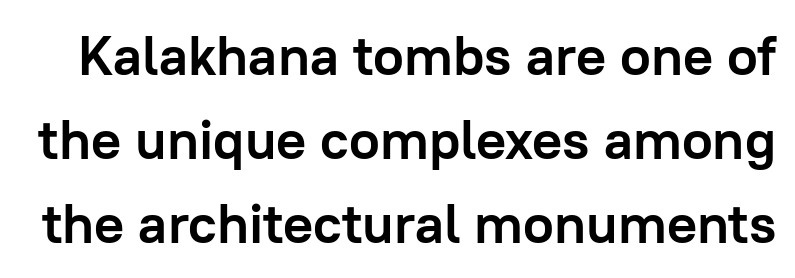
{"serif": "no", "italic": "no", "bold": "yes", "weight": "semibold", "width": "normal", "stroke_contrast": "low", "x_height": "medium", "monospaced": "no", "underline": "no", "line_spacing": "normal", "line_spacing_ratio": 1.5, "letter_spacing": "normal", "letter_spacing_em": 0.0, "glyph_px": 56}
